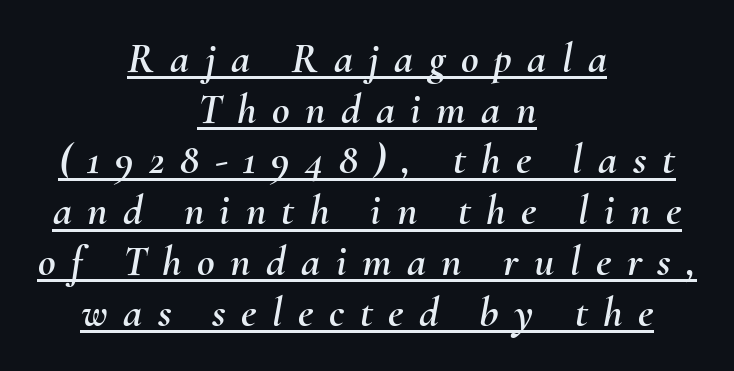
{"italic": "yes", "lean": "right", "slant_degrees": 10, "width": "normal", "stroke_contrast": "medium", "x_height": "small", "monospaced": "no", "underline": "yes", "align": "center", "line_spacing_ratio": 1.18, "letter_spacing": "wide", "letter_spacing_em": 0.36, "glyph_px": 43}
